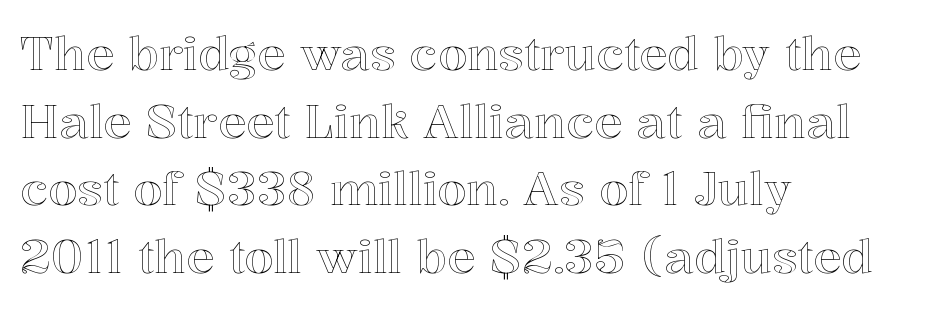
The image shows 47 px text type, upright; set left-aligned, normal line spacing (1.44x), normal letter spacing, not underlined; a medium x-height.
